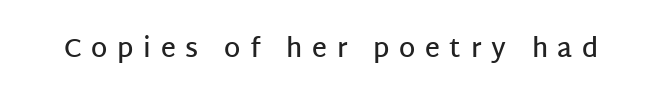
The image shows 26 px text type, upright; set unusually wide letter spacing (+0.37 em), not underlined.
